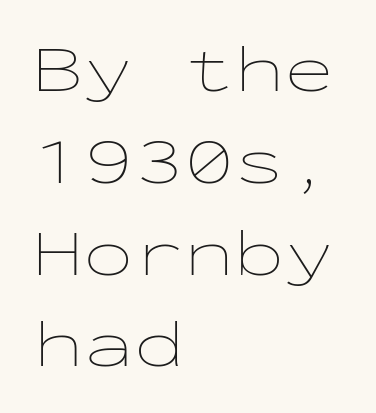
Note the uniform advance width — an 'i' takes as much space as an 'm'. The compositor pushed each line to the left boundary. The baseline area is clear. Caption: standard tracking, unaltered. No italicization has been applied; the sample stays upright. No chunkiness to these letters — they're not bold.
